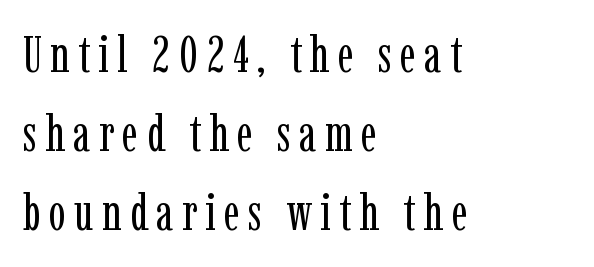
{"serif": "yes", "italic": "no", "bold": "no", "weight": "regular", "width": "condensed", "stroke_contrast": "low", "x_height": "medium", "monospaced": "no", "underline": "no", "align": "left", "line_spacing": "normal", "line_spacing_ratio": 1.55, "glyph_px": 51}
